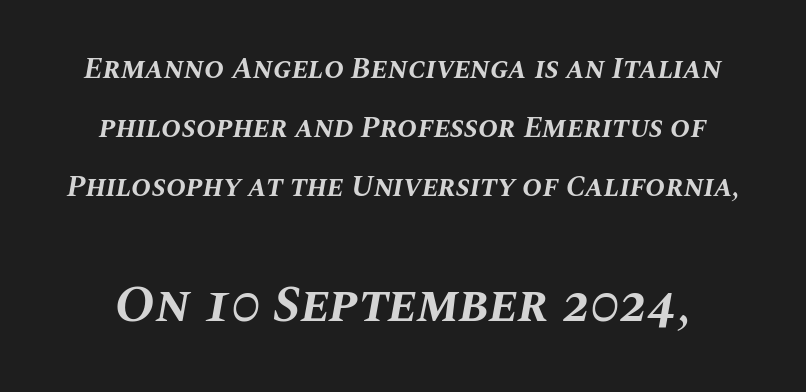
The image shows 52 px bold type, italic (leaning right); set loose line spacing (1.97x), normal letter spacing, not underlined; the second (bottom) block is 1.73x larger; medium stroke contrast and a large x-height.
